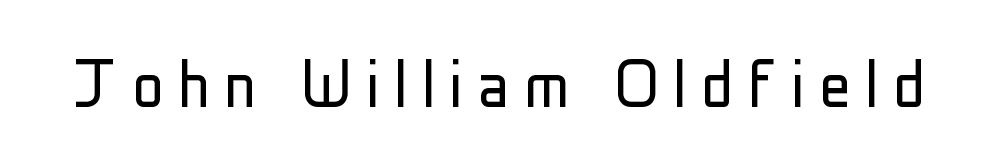
{"serif": "no", "italic": "no", "bold": "no", "weight": "light", "width": "condensed", "stroke_contrast": "low", "x_height": "medium", "monospaced": "no", "underline": "no", "glyph_px": 80}
